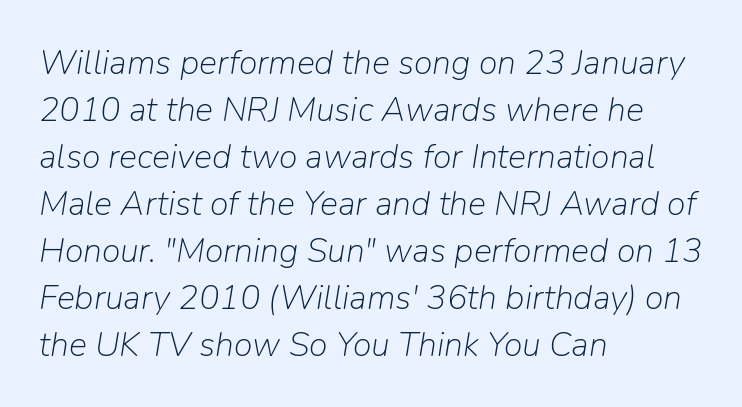
The passage shown is typed in a proportional face where columns would drift. Stems here are at most as thick as an everyday book face. Descender tails drop into unmarked territory. Would a proofreader flag this as italicized? Yes. Honestly, the letter spacing is just normal — you wouldn't notice it.
